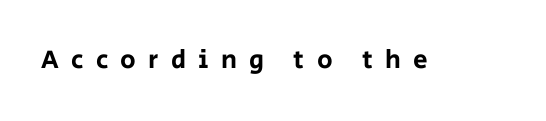
Descender tails drop into unmarked territory. Posture: straight, roman, zero tilt. Is the letter spacing exaggerated? Yes — the characters are pushed far apart.
